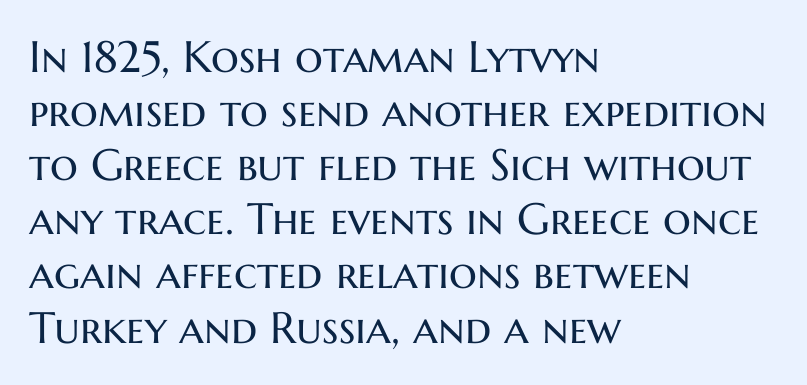
The image shows 44 px regular-weight sans-serif type, upright; set left-aligned, line spacing 1.23x, normal letter spacing, not underlined; medium stroke contrast and a medium x-height.
